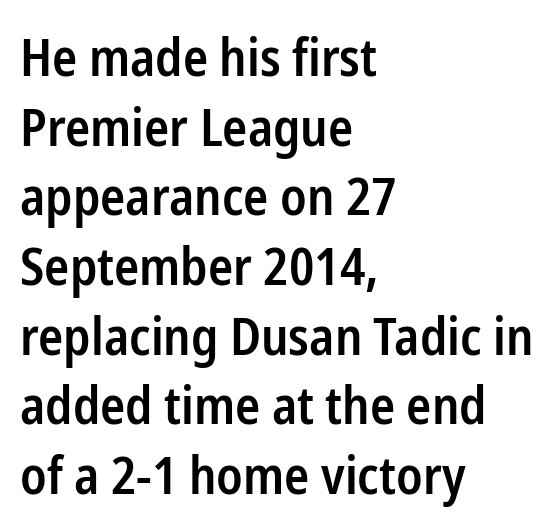
Unlike a traditional serif, this face leaves its strokes unadorned. Glance below the letters and you will spot only blank space. Varying glyph widths throughout — classic text-font behaviour. The designer left line spacing at the default. Alignment: flush left.
